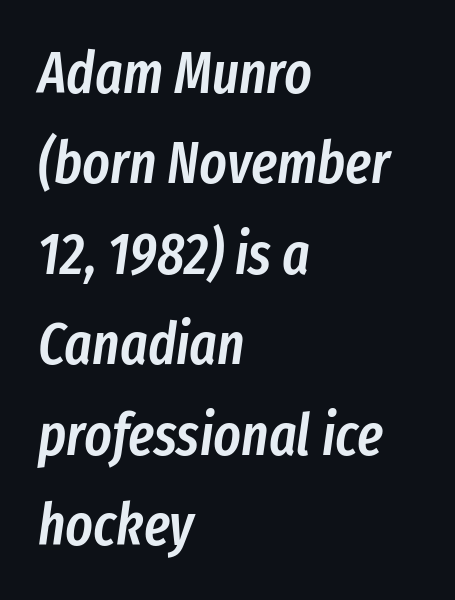
The image shows 58 px semibold, condensed type, italic (leaning right); set left-aligned, normal line spacing (1.56x), normal letter spacing, not underlined; low stroke contrast and a medium x-height.
